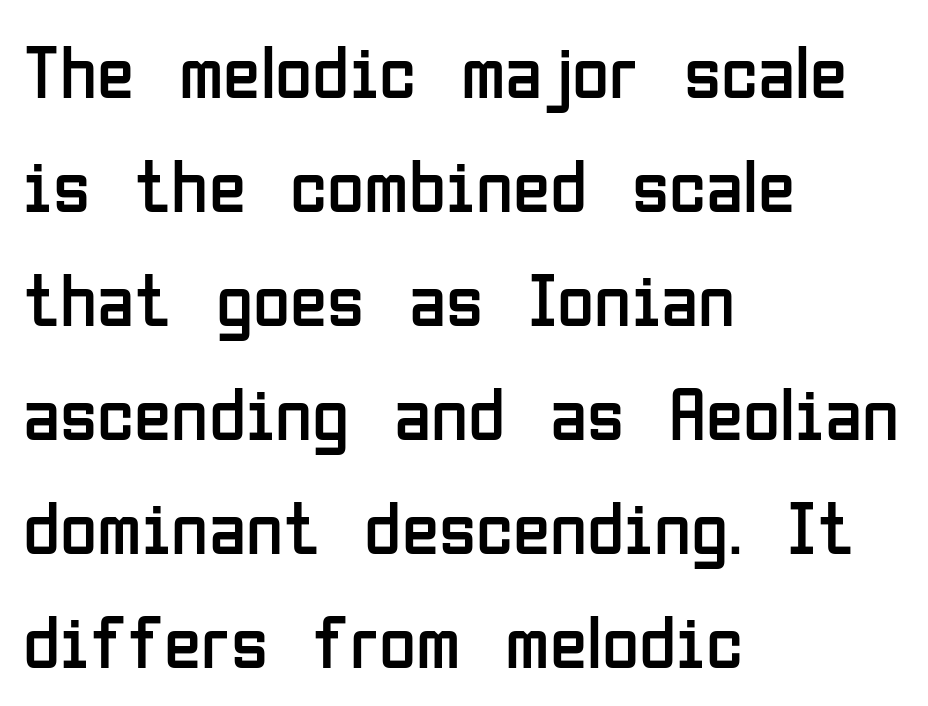
Q: Is the text bold? A: No.
Q: Is the text italic (slanted)? A: No, it is upright.
Q: Is the typeface a serif or a sans-serif typeface? A: Sans-serif.
Q: Is the text underlined? A: No.
Q: How is the paragraph aligned? A: Left-aligned.
Q: Is the spacing between letters normal or unusually wide? A: Normal.
Q: Is the spacing between lines tight, normal or loose? A: Normal.
Q: Width (condensed, normal, or wide)? A: Condensed.
Q: Stroke contrast? A: Low.
Q: x-height? A: Medium.
Q: Monospaced? A: No.
